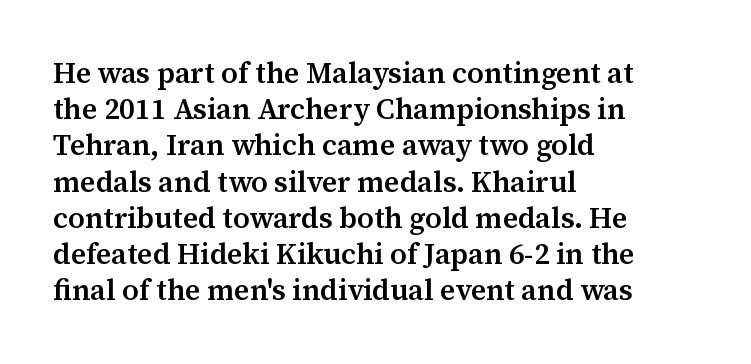
{"serif": "yes", "italic": "no", "bold": "semi", "weight": "semibold", "width": "normal", "stroke_contrast": "medium", "x_height": "medium", "monospaced": "no", "underline": "no", "align": "left", "line_spacing": "normal", "line_spacing_ratio": 1.25, "letter_spacing": "normal", "letter_spacing_em": 0.0, "glyph_px": 29}
